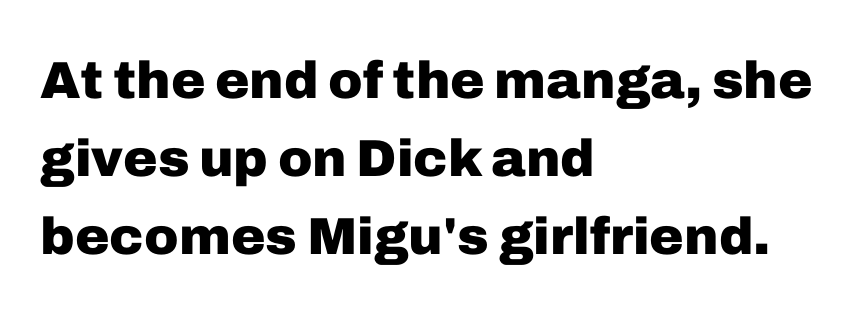
{"serif": "no", "italic": "no", "bold": "yes", "weight": "heavy", "width": "normal", "stroke_contrast": "low", "x_height": "medium", "monospaced": "no", "underline": "no", "align": "left", "line_spacing": "normal", "line_spacing_ratio": 1.5, "letter_spacing": "normal", "letter_spacing_em": 0.0, "glyph_px": 52}
